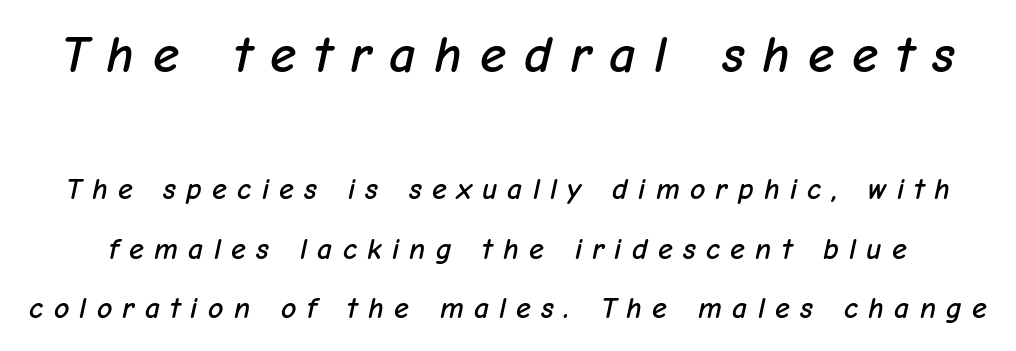
Q: Is the text italic (slanted)? A: Yes, it leans right by about 12 degrees.
Q: Is the text underlined? A: No.
Q: Is the spacing between letters normal or unusually wide? A: Unusually wide.
Q: Is the spacing between lines tight, normal or loose? A: Loose.
Q: Which block of text is set in a larger size, the first (top) or the second (bottom)? A: The first (top) one.
Q: Width (condensed, normal, or wide)? A: Normal.
Q: Stroke contrast? A: Low.
Q: x-height? A: Medium.
Q: Monospaced? A: No.
